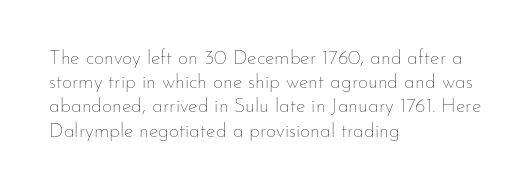
Q: Is the text bold? A: No.
Q: Is the text italic (slanted)? A: No, it is upright.
Q: Is the text underlined? A: No.
Q: How is the paragraph aligned? A: Left-aligned.
Q: Is the spacing between letters normal or unusually wide? A: Normal.
